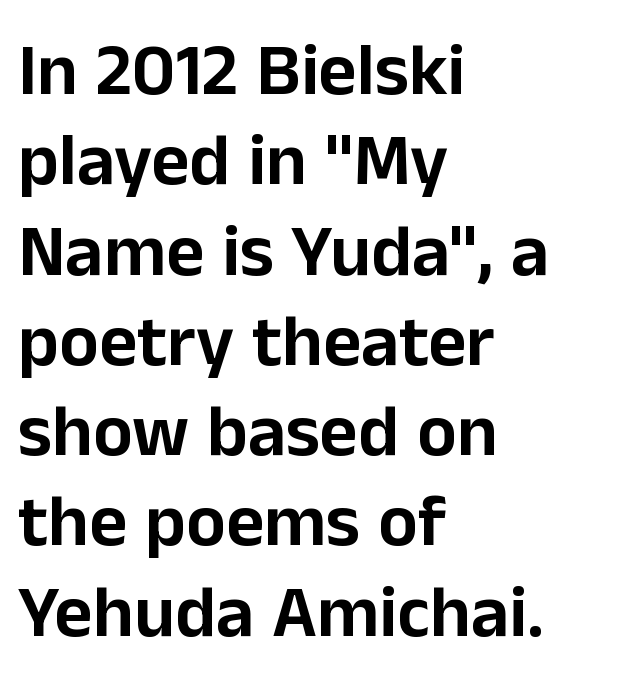
{"serif": "no", "italic": "no", "width": "normal", "stroke_contrast": "low", "x_height": "medium", "monospaced": "no", "underline": "no", "align": "left", "line_spacing_ratio": 1.22, "letter_spacing": "normal", "letter_spacing_em": 0.0, "glyph_px": 74}
